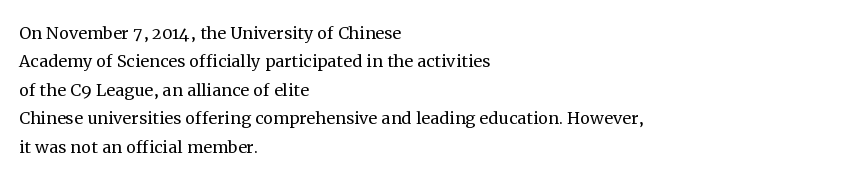
Q: Is the text bold? A: No.
Q: Is the text italic (slanted)? A: No, it is upright.
Q: Is the text underlined? A: No.
Q: How is the paragraph aligned? A: Left-aligned.
Q: Is the spacing between letters normal or unusually wide? A: Normal.
Q: Is the spacing between lines tight, normal or loose? A: Normal.
